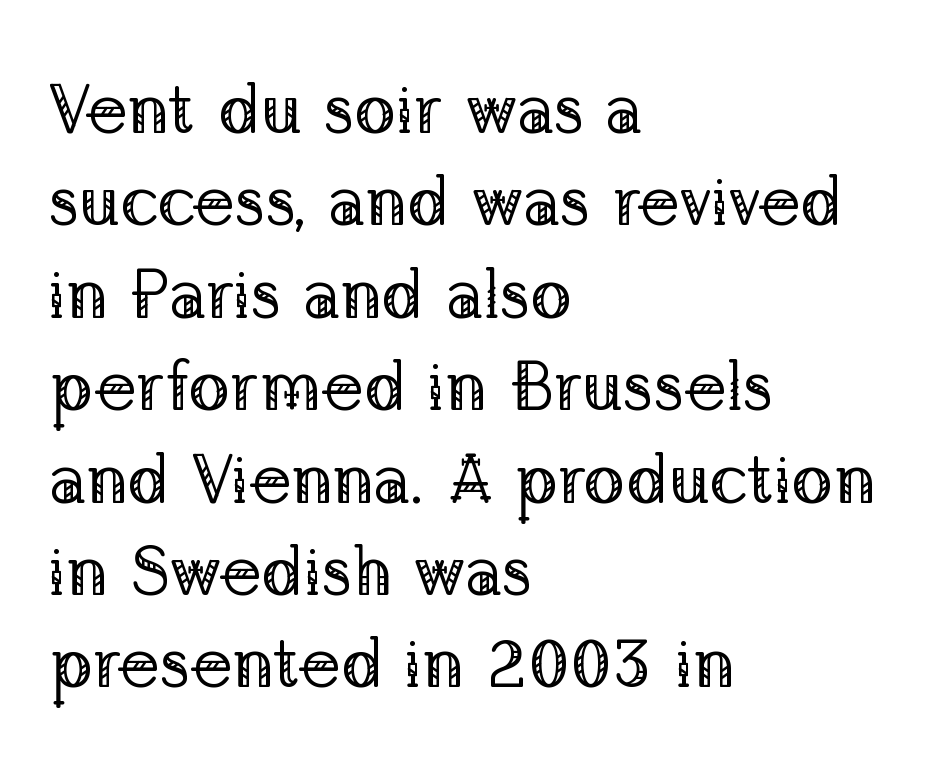
The image shows 70 px regular-weight serif type, upright; set left-aligned, normal line spacing (1.32x), normal letter spacing, not underlined; low stroke contrast and a medium x-height.
